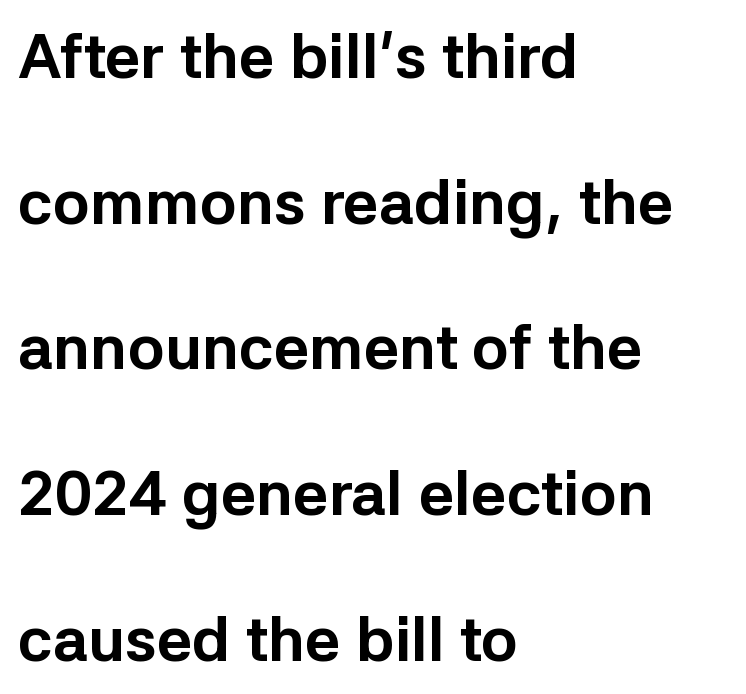
Q: Is the text bold? A: Yes.
Q: Is the text italic (slanted)? A: No, it is upright.
Q: Is the typeface a serif or a sans-serif typeface? A: Sans-serif.
Q: Is the text underlined? A: No.
Q: How is the paragraph aligned? A: Left-aligned.
Q: Is the spacing between letters normal or unusually wide? A: Normal.
Q: Is the spacing between lines tight, normal or loose? A: Loose.
Q: Width (condensed, normal, or wide)? A: Normal.
Q: Stroke contrast? A: Low.
Q: x-height? A: Medium.
Q: Monospaced? A: No.
